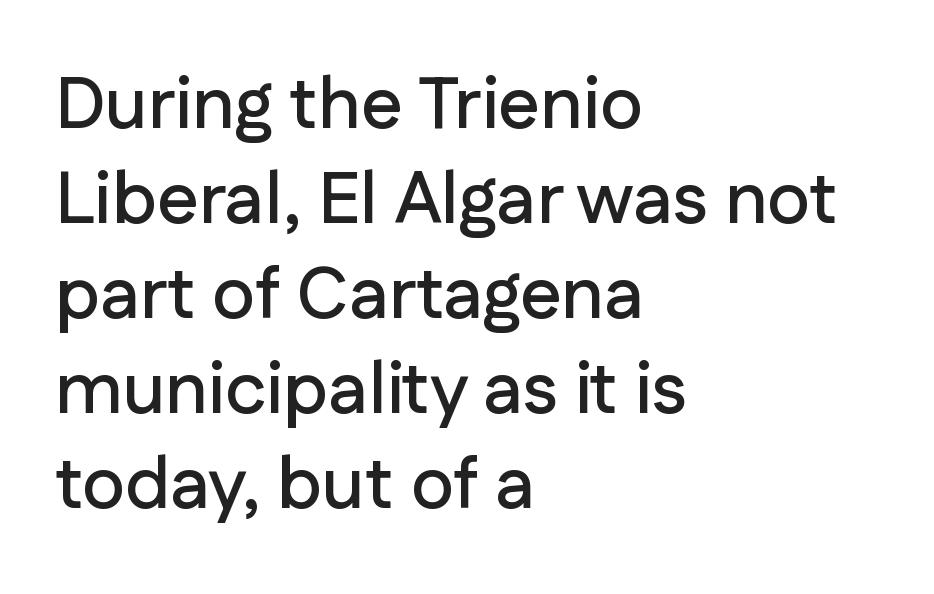
The image shows 73 px sans-serif type, upright; set left-aligned, normal line spacing (1.3x), normal letter spacing, not underlined; low stroke contrast and a medium x-height.
